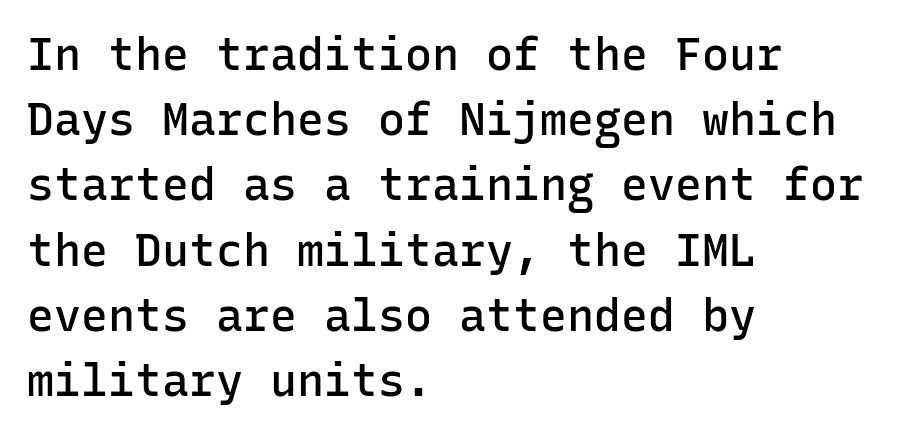
{"serif": "no", "italic": "no", "bold": "semi", "weight": "semibold", "width": "normal", "stroke_contrast": "low", "x_height": "medium", "monospaced": "yes", "underline": "no", "align": "left", "line_spacing": "normal", "line_spacing_ratio": 1.45, "letter_spacing": "normal", "letter_spacing_em": 0.0, "glyph_px": 45}
